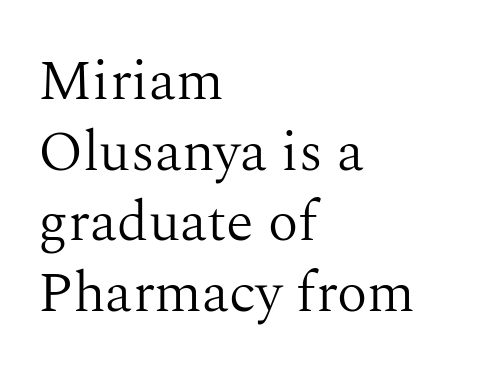
The image shows 57 px light serif type, upright; set left-aligned, line spacing 1.24x, normal letter spacing, not underlined; medium stroke contrast and a medium x-height.
